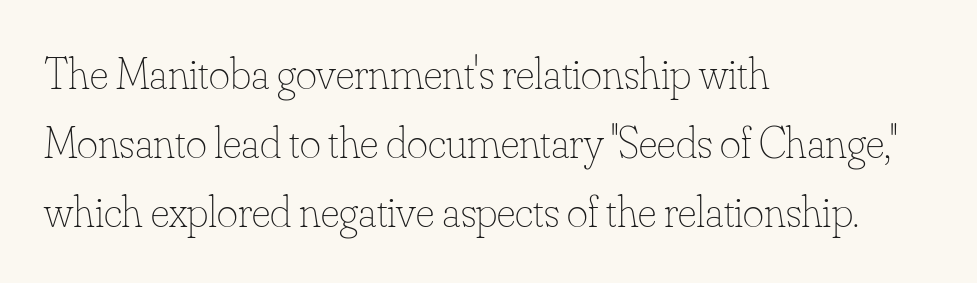
The image shows 45 px thin type, upright; set left-aligned, normal line spacing (1.53x), normal letter spacing, not underlined; low stroke contrast and a small x-height.
